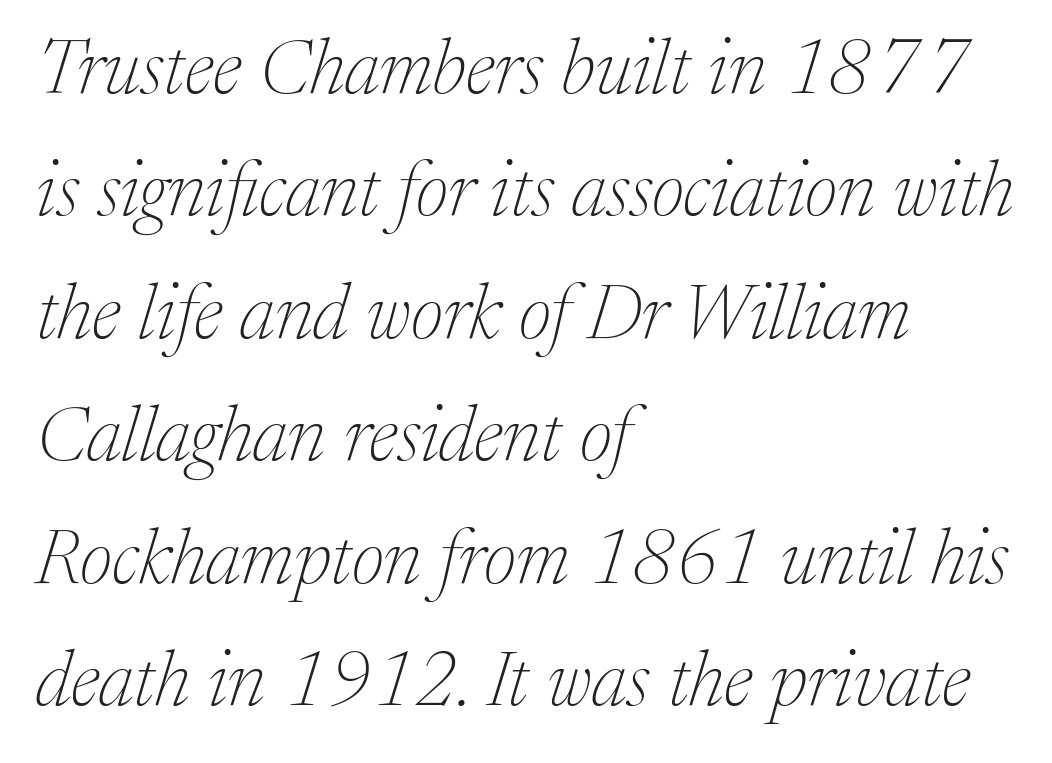
Q: Is the text bold? A: No.
Q: Is the text italic (slanted)? A: Yes, it leans right by about 17 degrees.
Q: Is the typeface a serif or a sans-serif typeface? A: Serif.
Q: Is the text underlined? A: No.
Q: How is the paragraph aligned? A: Left-aligned.
Q: Is the spacing between letters normal or unusually wide? A: Normal.
Q: Is the spacing between lines tight, normal or loose? A: Normal.
Q: Width (condensed, normal, or wide)? A: Normal.
Q: Stroke contrast? A: Medium.
Q: x-height? A: Medium.
Q: Monospaced? A: No.
